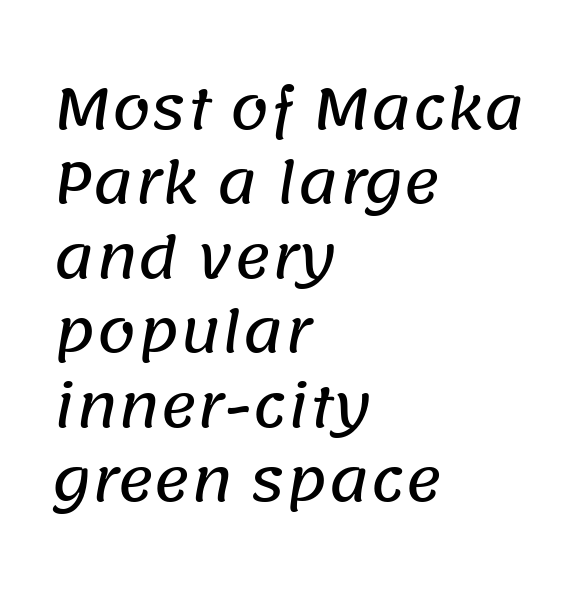
{"serif": "no", "width": "normal", "stroke_contrast": "low", "x_height": "large", "monospaced": "no", "underline": "no", "align": "left", "line_spacing": "normal", "line_spacing_ratio": 1.33, "letter_spacing": "normal", "letter_spacing_em": 0.0, "glyph_px": 56}
